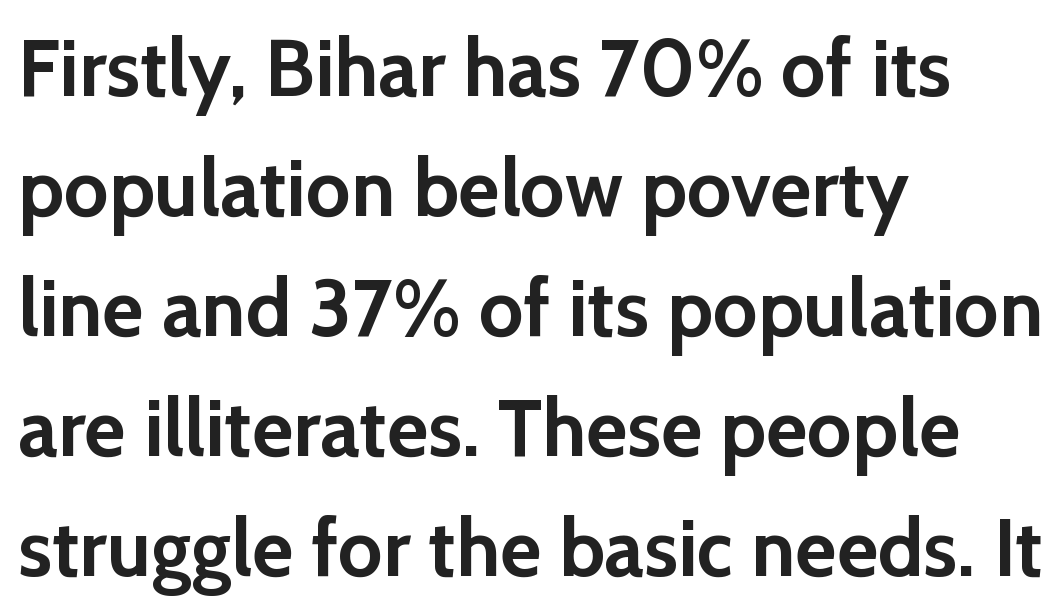
The image shows 80 px semibold sans-serif type, upright; set left-aligned, normal line spacing (1.5x), normal letter spacing, not underlined; a medium x-height.
